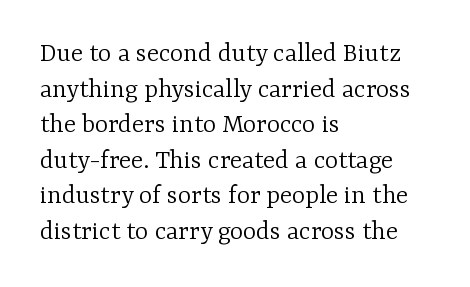
{"serif": "yes", "italic": "no", "bold": "no", "weight": "light", "width": "normal", "stroke_contrast": "low", "x_height": "medium", "monospaced": "no", "underline": "no", "align": "left", "line_spacing": "normal", "line_spacing_ratio": 1.27, "letter_spacing": "normal", "letter_spacing_em": 0.0, "glyph_px": 28}
